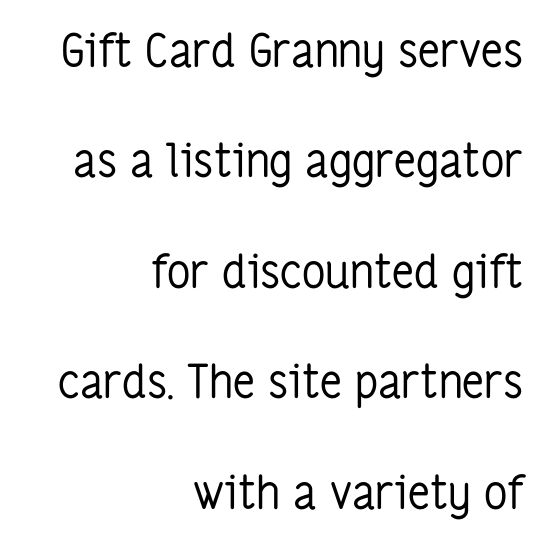
Q: Is the text bold? A: No.
Q: Is the text italic (slanted)? A: No, it is upright.
Q: Is the typeface a serif or a sans-serif typeface? A: Sans-serif.
Q: Is the text underlined? A: No.
Q: How is the paragraph aligned? A: Right-aligned.
Q: Is the spacing between letters normal or unusually wide? A: Normal.
Q: Is the spacing between lines tight, normal or loose? A: Loose.
Q: Width (condensed, normal, or wide)? A: Condensed.
Q: Stroke contrast? A: Low.
Q: x-height? A: Medium.
Q: Monospaced? A: No.
